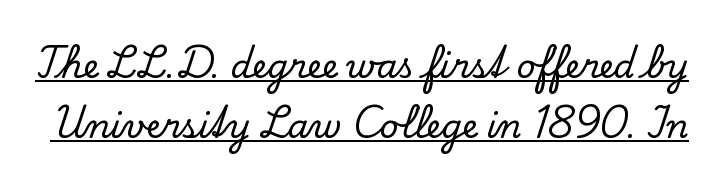
The image shows 33 px serif type; set line spacing 1.82x, normal letter spacing, underlined; low stroke contrast and a small x-height.
